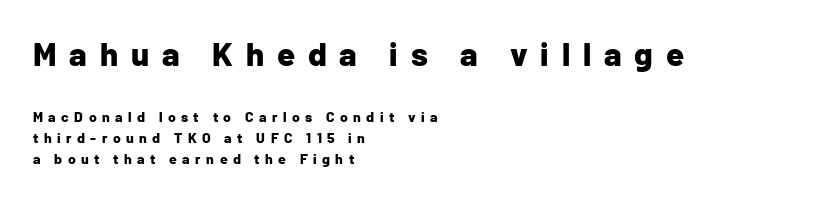
Q: Is the text bold? A: Yes.
Q: Is the text italic (slanted)? A: No, it is upright.
Q: Is the typeface a serif or a sans-serif typeface? A: Sans-serif.
Q: Is the text underlined? A: No.
Q: How is the paragraph aligned? A: Left-aligned.
Q: Is the spacing between letters normal or unusually wide? A: Unusually wide.
Q: Is the spacing between lines tight, normal or loose? A: Normal.
Q: Which block of text is set in a larger size, the first (top) or the second (bottom)? A: The first (top) one.
Q: Width (condensed, normal, or wide)? A: Normal.
Q: Stroke contrast? A: Low.
Q: x-height? A: Medium.
Q: Monospaced? A: No.
